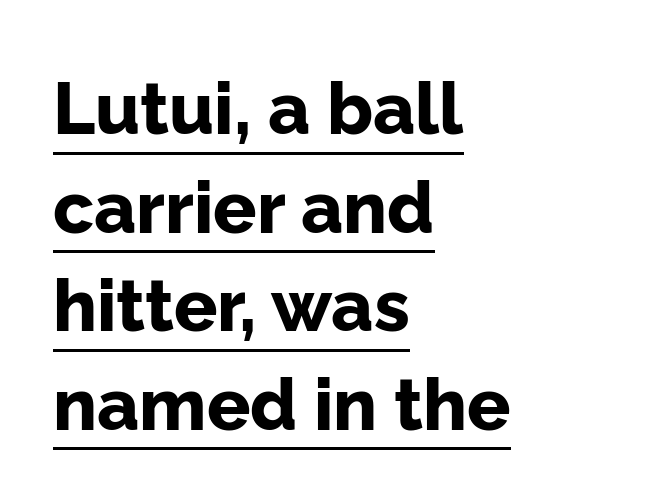
The rendering uses the underline text-decoration. Does the weight exceed regular? Yes, all the way to bold. Do the characters align in a grid? No, the font is proportional. You could call the tracking neutral — neither tight nor loose.
